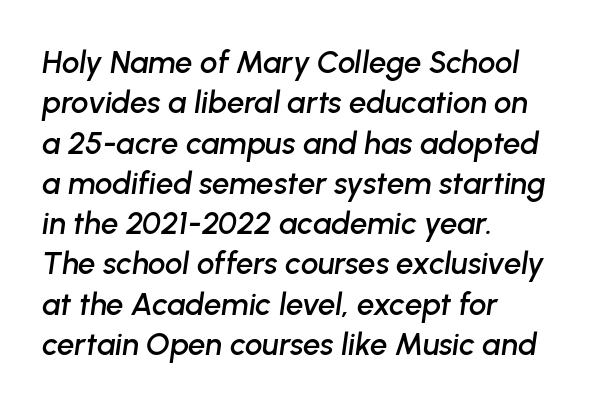
The image shows 31 px text type, italic (leaning right); set left-aligned, normal line spacing (1.3x), normal letter spacing, not underlined; low stroke contrast and a medium x-height.
